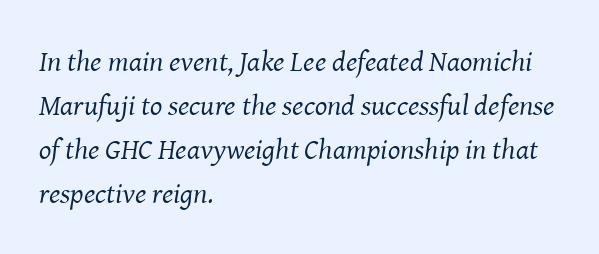
Think of a printed novel: that variable character pitch is what you see here. Any mark beneath the type? The region is blank. In terms of letterform style, serifs are clearly present. Weight class: somewhere from thin through regular. Horizontally, the lines are justified to the leading edge only.
